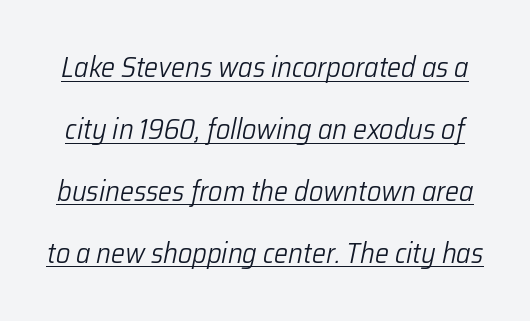
The image shows 28 px light type, italic (leaning right); set loose line spacing (2.21x), normal letter spacing, underlined; low stroke contrast and a medium x-height.
